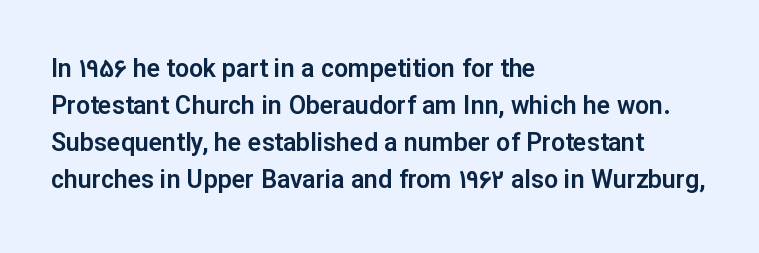
{"italic": "no", "underline": "no", "align": "left", "line_spacing": "normal", "line_spacing_ratio": 1.48, "letter_spacing": "normal", "letter_spacing_em": 0.0, "glyph_px": 25}
